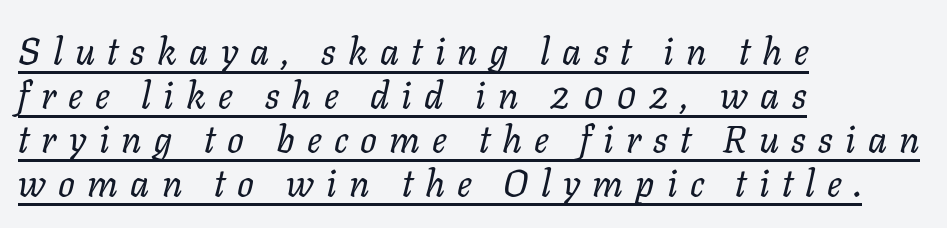
The image shows 37 px regular-weight type, italic (leaning right); set left-aligned, line spacing 1.19x, unusually wide letter spacing (+0.33 em), underlined; low stroke contrast and a medium x-height.
